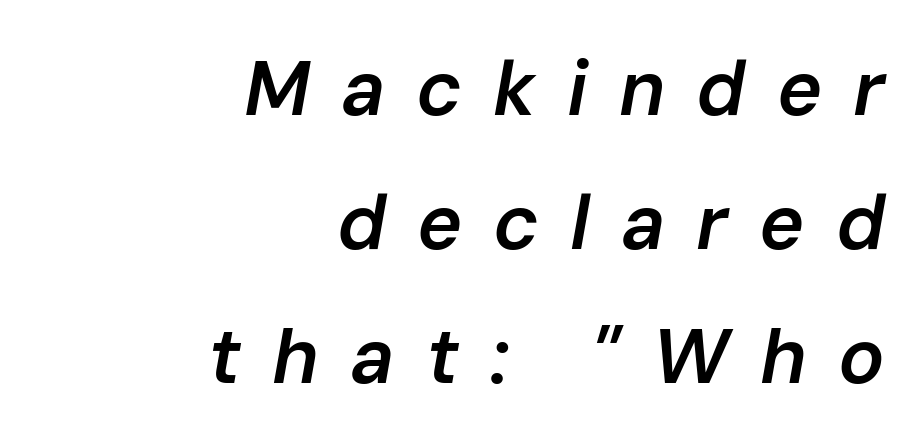
Heft: intermediate — a semibold. Looks like regular typesetting: each glyph gets only the width it needs. Is the type slanted? Yes — the strokes lean at a clear angle. Typeset ragged left — the right edge is the straight one.
